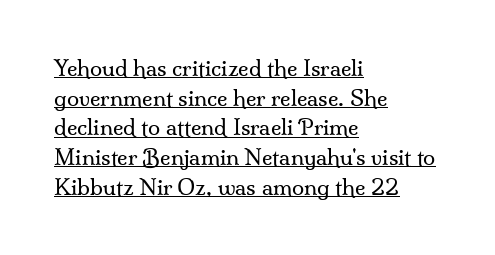
Q: Is the text bold? A: No.
Q: Is the text italic (slanted)? A: No, it is upright.
Q: Is the text underlined? A: Yes.
Q: How is the paragraph aligned? A: Left-aligned.
Q: Is the spacing between letters normal or unusually wide? A: Normal.
Q: Is the spacing between lines tight, normal or loose? A: Normal.
